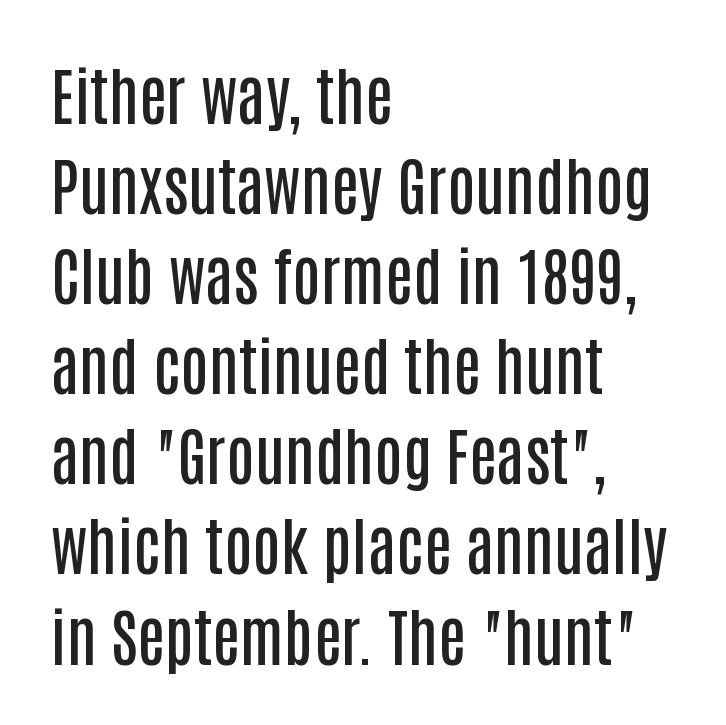
Every character sits straight up, as roman type does. These lines are set flush left with a ragged right edge. Typesetter's note: demi weight, one step under bold. Serif or sans? Sans — the stroke terminals are bare.
